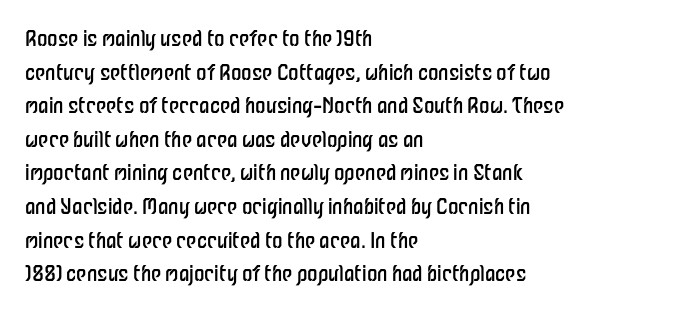
The image shows 21 px text type, upright; set left-aligned, normal line spacing (1.6x), normal letter spacing, not underlined.
